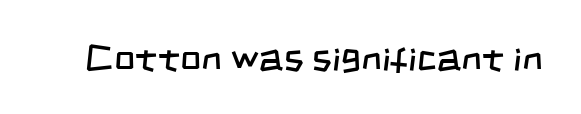
Grotesque or geometric, the face here clearly has no serifs. Honestly, the letter spacing is just normal — you wouldn't notice it. Each stroke keeps to a modest, everyday thickness or less. This sample has the flowing, uneven cadence of proportional lettering.
